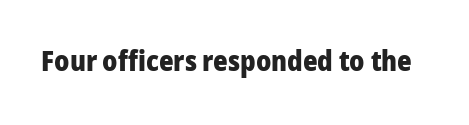
Q: Is the text bold? A: Yes.
Q: Is the text italic (slanted)? A: No, it is upright.
Q: Is the typeface a serif or a sans-serif typeface? A: Sans-serif.
Q: Is the text underlined? A: No.
Q: Is the spacing between letters normal or unusually wide? A: Normal.
Q: Width (condensed, normal, or wide)? A: Normal.
Q: Stroke contrast? A: Low.
Q: x-height? A: Medium.
Q: Monospaced? A: No.
